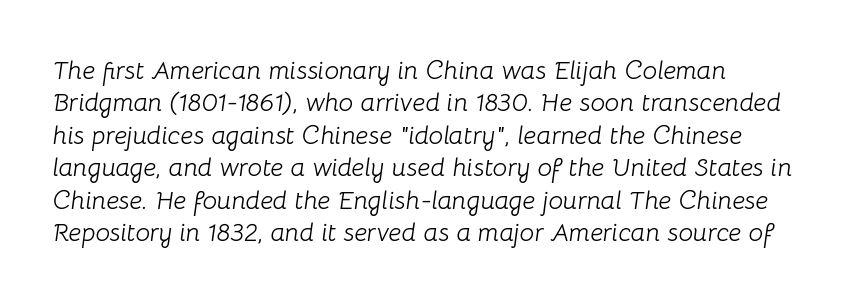
Q: Is the text bold? A: No.
Q: Is the text italic (slanted)? A: Yes, it leans right by about 8 degrees.
Q: Is the text underlined? A: No.
Q: How is the paragraph aligned? A: Left-aligned.
Q: Is the spacing between letters normal or unusually wide? A: Normal.
Q: Is the spacing between lines tight, normal or loose? A: Normal.
